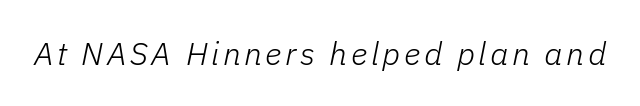
The image shows 32 px light type, italic (leaning right); set not underlined; low stroke contrast and a medium x-height.
